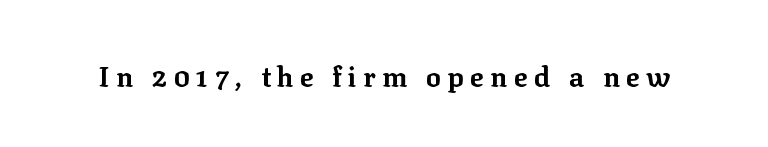
Posture: upright roman. Each glyph is drawn with heavy, bold strokes. Is the letter spacing exaggerated? Yes — the characters are pushed far apart. The face used here is proportionally spaced, like ordinary book or web type. Note: serifs present on the glyphs. Rule under the text: the space is simply empty.
